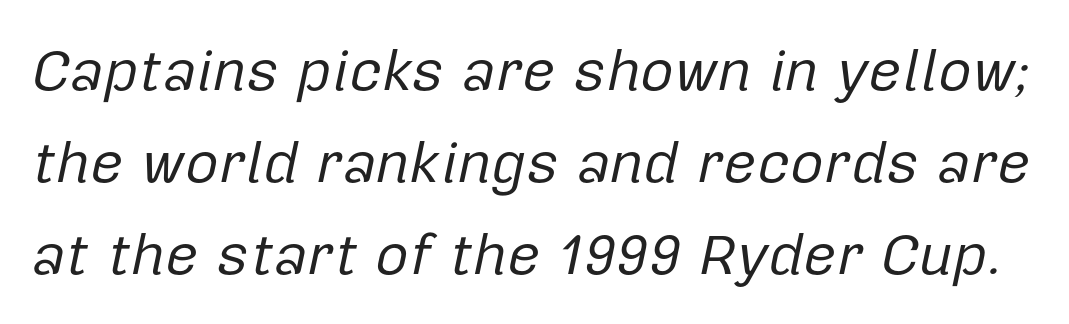
{"italic": "yes", "lean": "right", "slant_degrees": 12, "bold": "no", "weight": "regular", "width": "normal", "stroke_contrast": "low", "x_height": "medium", "monospaced": "no", "underline": "no", "line_spacing": "normal", "line_spacing_ratio": 1.59, "letter_spacing": "normal", "letter_spacing_em": 0.0, "glyph_px": 58}
